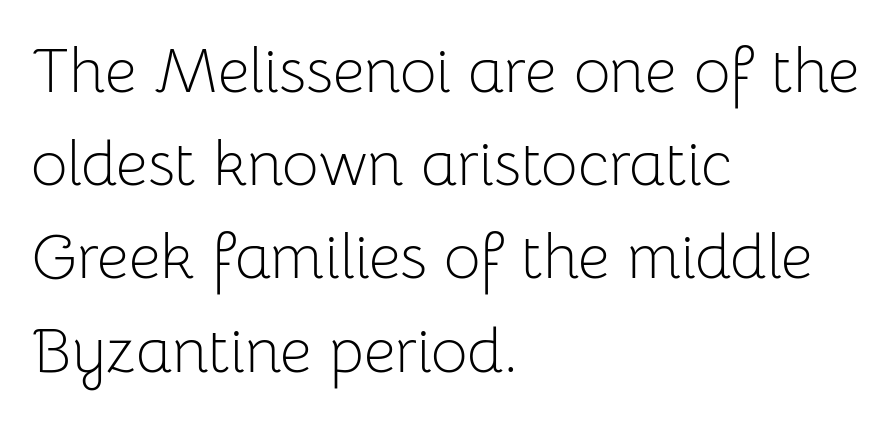
The image shows 63 px light sans-serif type, upright; set left-aligned, normal line spacing (1.48x), normal letter spacing, not underlined; low stroke contrast and a medium x-height.
